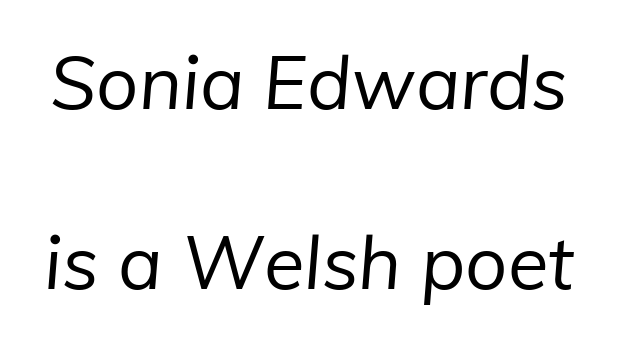
Here the designer chose a conventional face with non-uniform glyph widths. The font is comparable to plain body text, perhaps lighter. Rule under the text: the space is simply empty. The passage shown is typeset with a sans-serif family.
